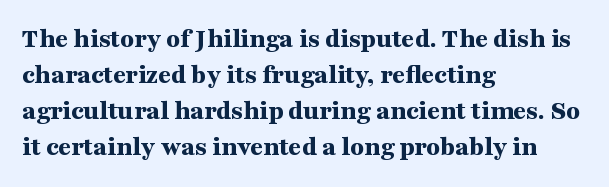
The image shows 28 px bold, wide serif type, upright; set left-aligned, normal line spacing (1.29x), normal letter spacing, not underlined; medium stroke contrast and a medium x-height.
